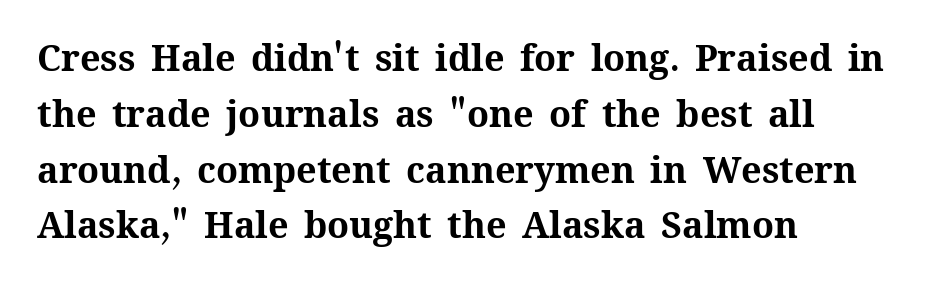
The image shows 36 px bold type, upright; set left-aligned, normal line spacing (1.55x), normal letter spacing, not underlined; medium stroke contrast and a medium x-height.
